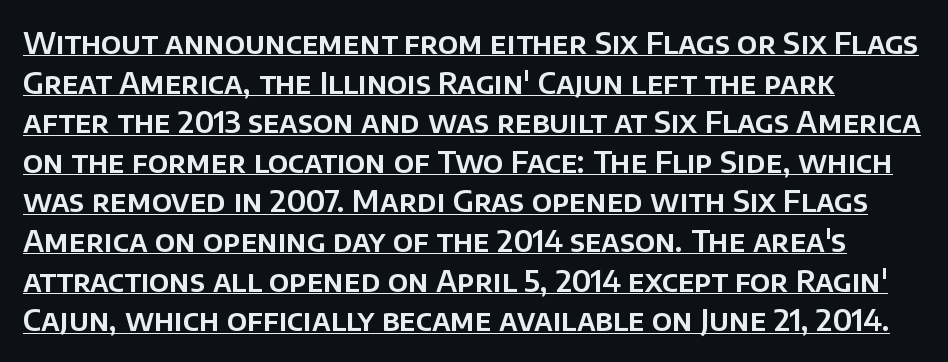
{"serif": "no", "italic": "no", "width": "normal", "stroke_contrast": "low", "x_height": "large", "monospaced": "no", "underline": "yes", "align": "left", "line_spacing": "normal", "line_spacing_ratio": 1.32, "letter_spacing": "normal", "letter_spacing_em": 0.0, "glyph_px": 30}
